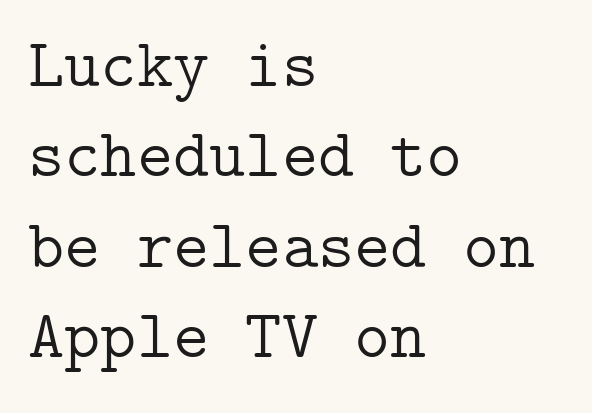
Q: Is the text bold? A: No.
Q: Is the text italic (slanted)? A: No, it is upright.
Q: Is the typeface a serif or a sans-serif typeface? A: Serif.
Q: Is the text underlined? A: No.
Q: How is the paragraph aligned? A: Left-aligned.
Q: Is the spacing between letters normal or unusually wide? A: Normal.
Q: Is the spacing between lines tight, normal or loose? A: Normal.
Q: Width (condensed, normal, or wide)? A: Normal.
Q: Stroke contrast? A: Low.
Q: x-height? A: Medium.
